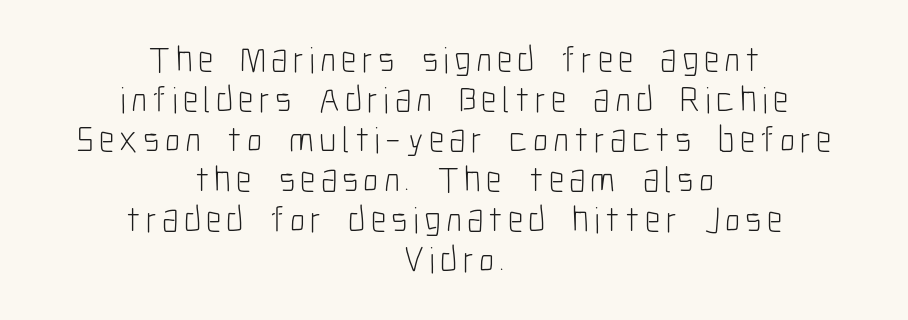
The image shows 37 px light, condensed sans-serif type, upright; set centered, tight line spacing (1.08x), not underlined; low stroke contrast and a medium x-height.
